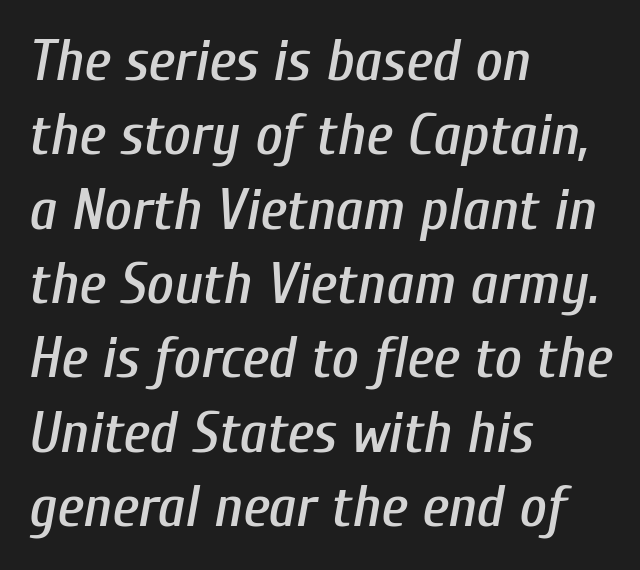
Q: Is the text italic (slanted)? A: Yes, it leans right by about 10 degrees.
Q: Is the text underlined? A: No.
Q: How is the paragraph aligned? A: Left-aligned.
Q: Is the spacing between letters normal or unusually wide? A: Normal.
Q: Is the spacing between lines tight, normal or loose? A: Normal.
Q: Width (condensed, normal, or wide)? A: Condensed.
Q: Stroke contrast? A: Low.
Q: x-height? A: Medium.
Q: Monospaced? A: No.
